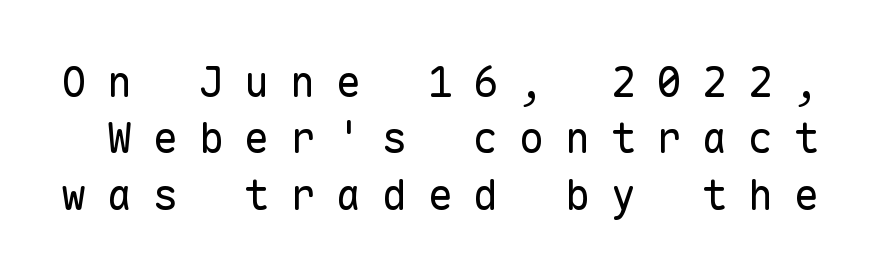
The image shows 42 px regular-weight sans-serif type, upright, monospaced; set normal line spacing (1.34x), unusually wide letter spacing (+0.49 em), not underlined; low stroke contrast and a medium x-height.
